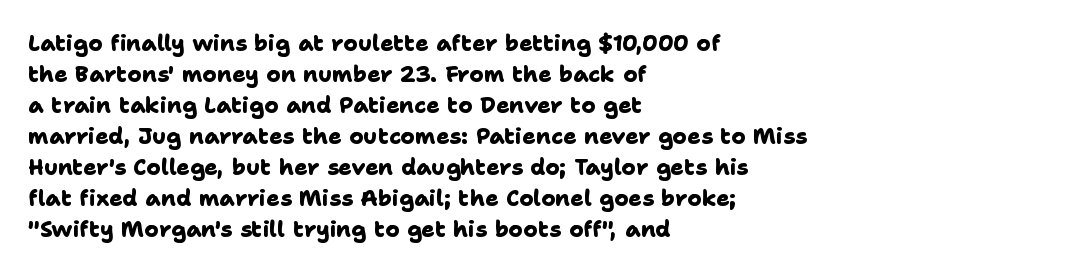
{"bold": "yes", "underline": "no", "align": "left", "line_spacing": "normal", "line_spacing_ratio": 1.41, "letter_spacing": "normal", "letter_spacing_em": 0.0, "glyph_px": 22}
